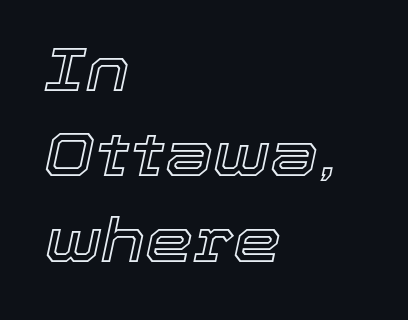
{"italic": "yes", "lean": "right", "slant_degrees": 12, "width": "normal", "x_height": "medium", "monospaced": "no", "underline": "no", "align": "left", "line_spacing": "normal", "line_spacing_ratio": 1.4, "letter_spacing": "normal", "letter_spacing_em": 0.0, "glyph_px": 61}
